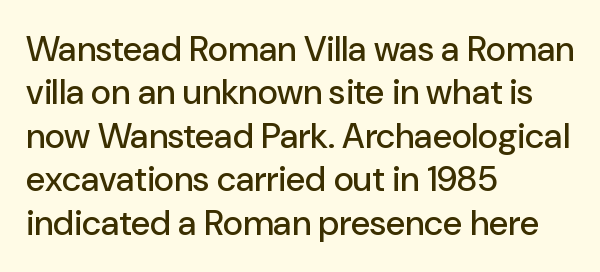
{"serif": "no", "italic": "no", "width": "normal", "stroke_contrast": "low", "x_height": "medium", "monospaced": "no", "underline": "no", "align": "left", "line_spacing_ratio": 1.24, "letter_spacing": "normal", "letter_spacing_em": 0.0, "glyph_px": 35}
